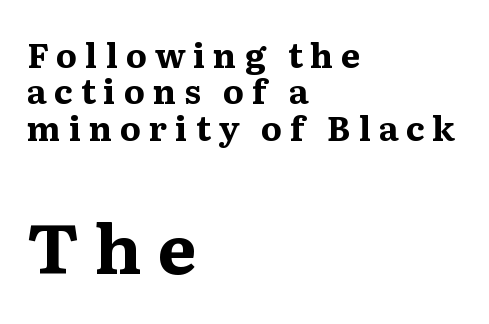
Q: Is the text bold? A: Yes.
Q: Is the text italic (slanted)? A: No, it is upright.
Q: Is the typeface a serif or a sans-serif typeface? A: Serif.
Q: Is the text underlined? A: No.
Q: How is the paragraph aligned? A: Left-aligned.
Q: Is the spacing between letters normal or unusually wide? A: Unusually wide.
Q: Is the spacing between lines tight, normal or loose? A: Tight.
Q: Which block of text is set in a larger size, the first (top) or the second (bottom)? A: The second (bottom) one.
Q: Width (condensed, normal, or wide)? A: Normal.
Q: Stroke contrast? A: Medium.
Q: x-height? A: Medium.
Q: Monospaced? A: No.
